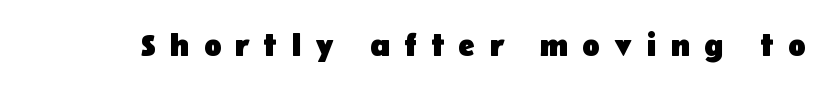
The letters stand straight up with perfectly vertical stems. Thick stems and heavy bowls — unmistakably bold. Typographically, this falls in the sans-serif category. Look at the tracking — it's clearly loosened, letters drifting apart. These lines are rendered in a variable-pitch font.
